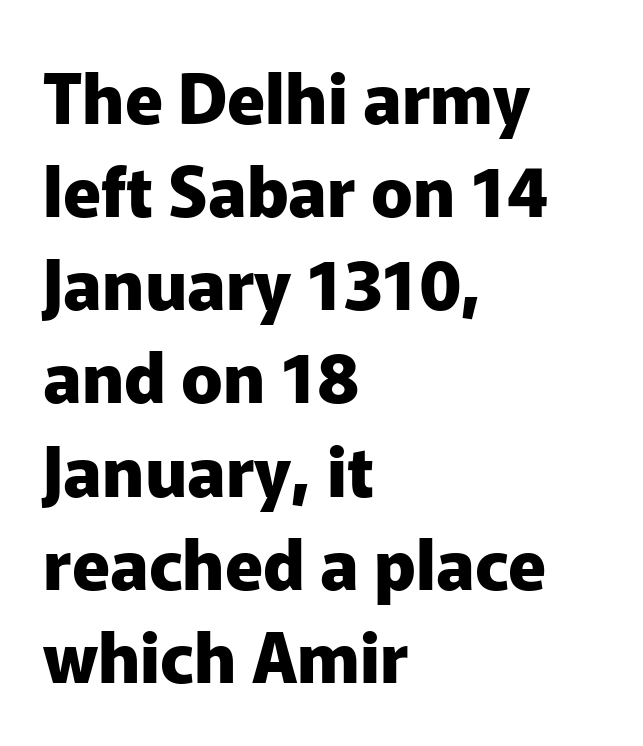
Q: Is the text bold? A: Yes.
Q: Is the text italic (slanted)? A: No, it is upright.
Q: Is the typeface a serif or a sans-serif typeface? A: Sans-serif.
Q: Is the text underlined? A: No.
Q: How is the paragraph aligned? A: Left-aligned.
Q: Is the spacing between letters normal or unusually wide? A: Normal.
Q: Is the spacing between lines tight, normal or loose? A: Normal.
Q: Width (condensed, normal, or wide)? A: Normal.
Q: Stroke contrast? A: Low.
Q: x-height? A: Medium.
Q: Monospaced? A: No.
